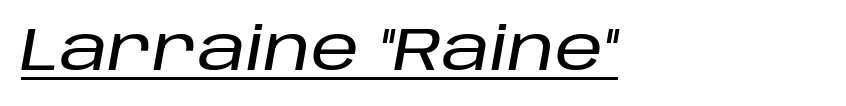
{"italic": "yes", "lean": "right", "slant_degrees": 10, "width": "normal", "stroke_contrast": "low", "x_height": "large", "monospaced": "no", "underline": "yes", "align": "left", "letter_spacing": "normal", "letter_spacing_em": 0.0, "glyph_px": 61}
